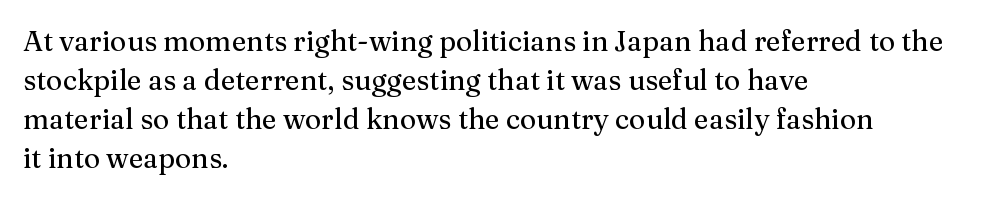
The image shows 28 px serif type, upright; set left-aligned, normal line spacing (1.39x), normal letter spacing, not underlined; medium stroke contrast and a medium x-height.
